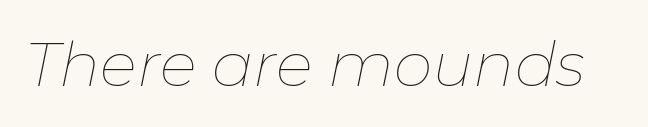
{"italic": "yes", "lean": "right", "slant_degrees": 11, "bold": "no", "weight": "thin", "width": "normal", "stroke_contrast": "low", "x_height": "medium", "monospaced": "no", "underline": "no", "letter_spacing": "normal", "letter_spacing_em": 0.0, "glyph_px": 62}
